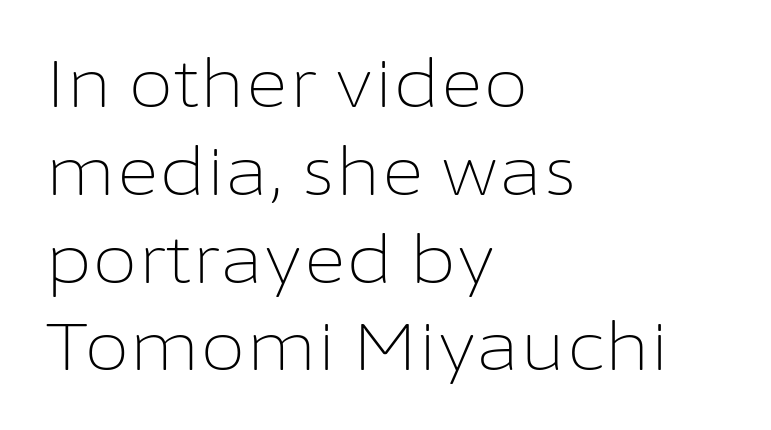
{"serif": "no", "italic": "no", "bold": "no", "weight": "light", "width": "normal", "stroke_contrast": "low", "x_height": "medium", "monospaced": "no", "underline": "no", "align": "left", "line_spacing": "normal", "line_spacing_ratio": 1.33, "letter_spacing": "normal", "letter_spacing_em": 0.0, "glyph_px": 66}
